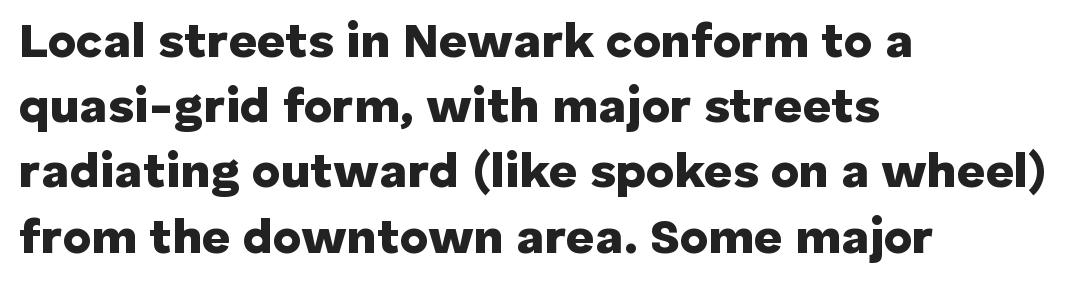
Words appear dense and cohesive because spacing is normal. Summary of vertical rhythm: regular, with standard interline spacing. The rendering shows plain stroke endings on the letterforms — a sans-serif design. Compared with an ordinary text face, these strokes are far heavier — a full bold. These lines are rendered in a variable-pitch font.
